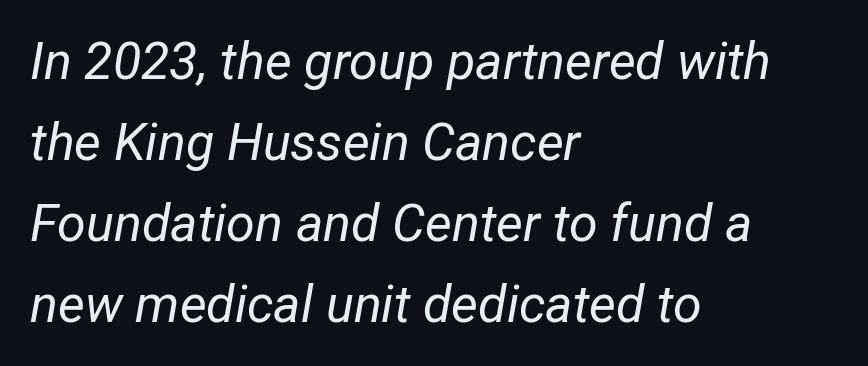
The image shows 52 px regular-weight, condensed type, italic (leaning right); set left-aligned, normal line spacing (1.56x), normal letter spacing, not underlined; low stroke contrast and a medium x-height.
